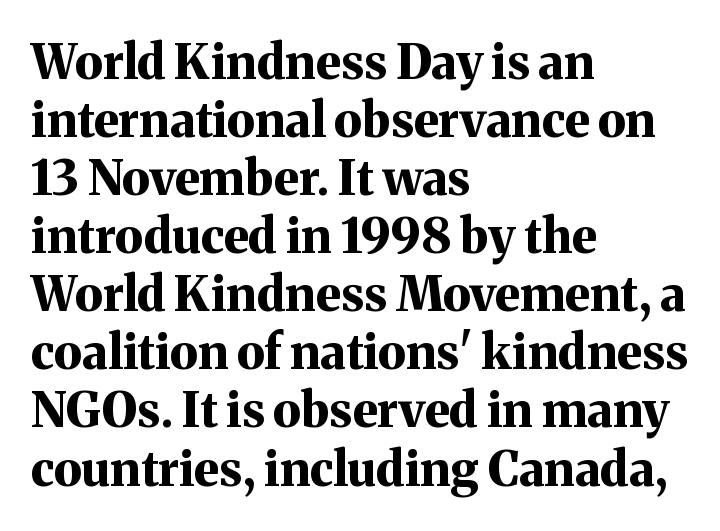
{"serif": "yes", "italic": "no", "bold": "yes", "weight": "bold", "width": "normal", "stroke_contrast": "medium", "x_height": "medium", "monospaced": "no", "underline": "no", "align": "left", "line_spacing_ratio": 1.21, "letter_spacing": "normal", "letter_spacing_em": 0.0, "glyph_px": 48}
